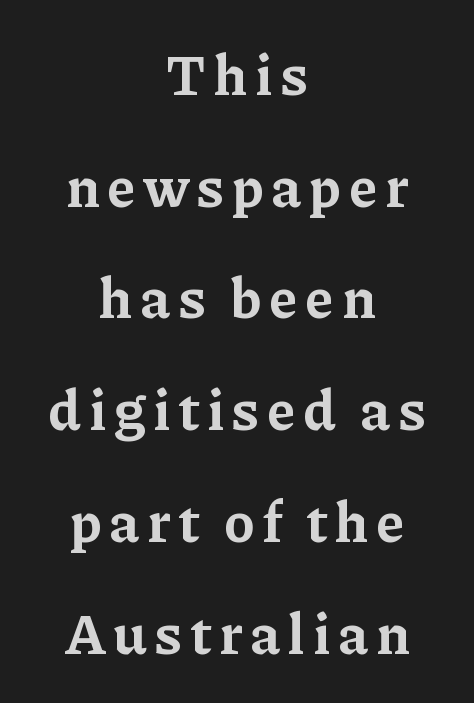
{"serif": "yes", "italic": "no", "bold": "yes", "weight": "bold", "width": "normal", "stroke_contrast": "low", "x_height": "medium", "monospaced": "no", "underline": "no", "align": "center", "line_spacing": "loose", "line_spacing_ratio": 1.96, "glyph_px": 57}
